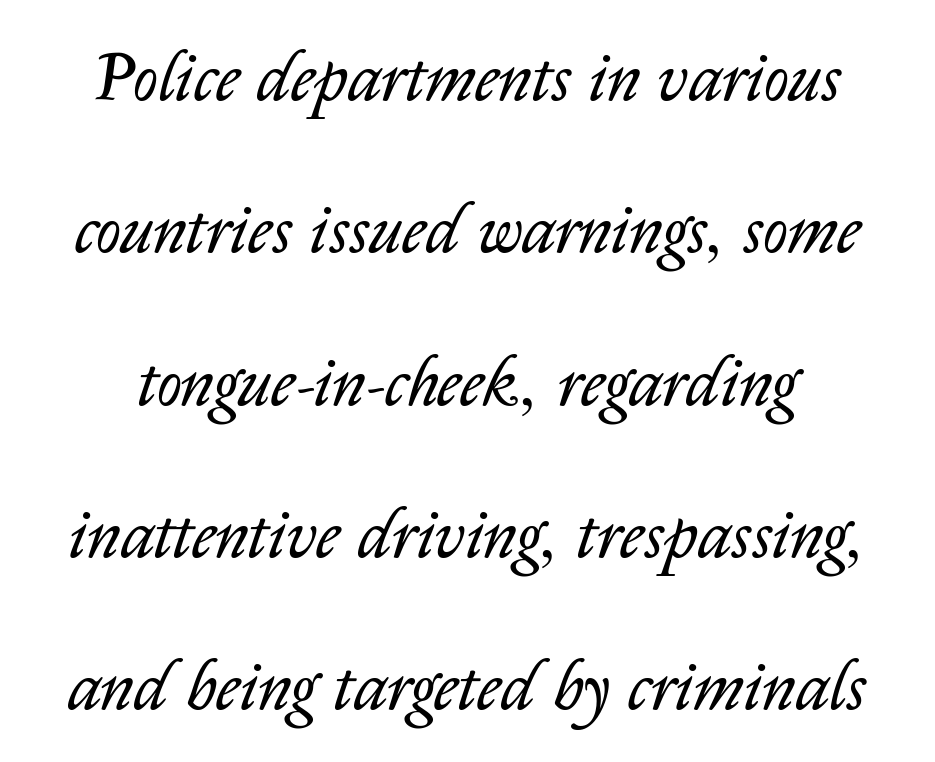
{"italic": "yes", "lean": "right", "slant_degrees": 14, "bold": "no", "weight": "regular", "width": "normal", "stroke_contrast": "low", "x_height": "medium", "monospaced": "no", "underline": "no", "line_spacing": "loose", "line_spacing_ratio": 2.24, "letter_spacing": "normal", "letter_spacing_em": 0.0, "glyph_px": 68}
